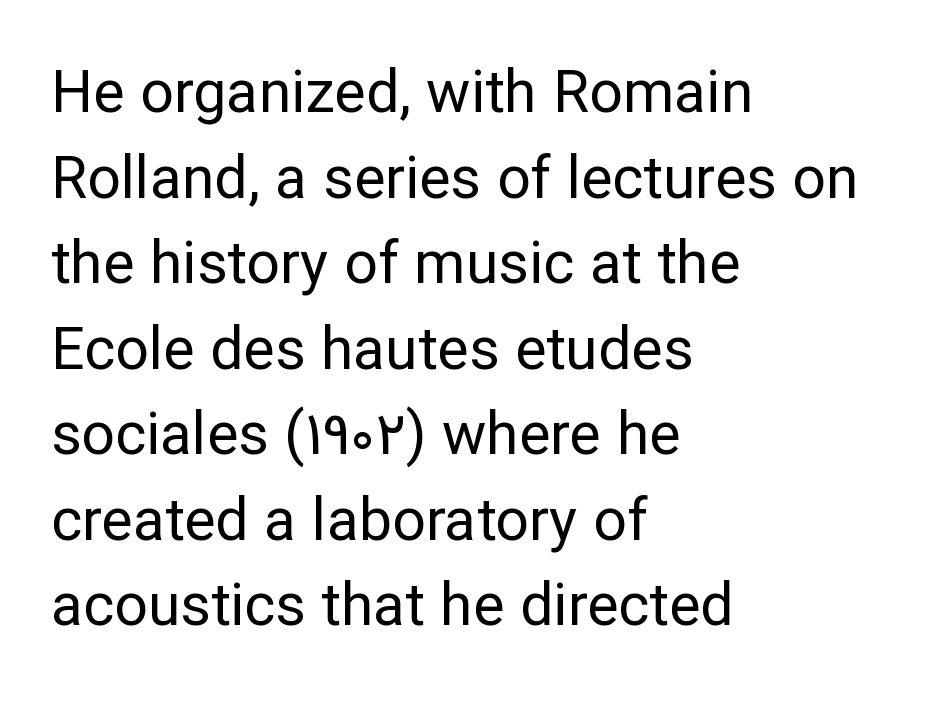
Q: Is the text bold? A: No.
Q: Is the text italic (slanted)? A: No, it is upright.
Q: Is the typeface a serif or a sans-serif typeface? A: Sans-serif.
Q: Is the text underlined? A: No.
Q: How is the paragraph aligned? A: Left-aligned.
Q: Is the spacing between letters normal or unusually wide? A: Normal.
Q: Is the spacing between lines tight, normal or loose? A: Normal.
Q: Width (condensed, normal, or wide)? A: Normal.
Q: Stroke contrast? A: Low.
Q: x-height? A: Medium.
Q: Monospaced? A: No.
